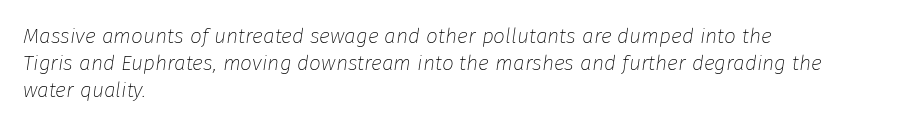
Q: Is the text bold? A: No.
Q: Is the text italic (slanted)? A: Yes, it leans right by about 8 degrees.
Q: Is the text underlined? A: No.
Q: How is the paragraph aligned? A: Left-aligned.
Q: Is the spacing between letters normal or unusually wide? A: Normal.
Q: Is the spacing between lines tight, normal or loose? A: Normal.
